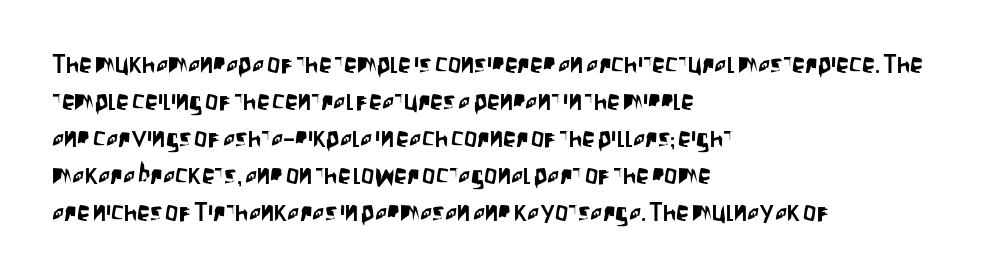
Inter-character spacing is left at the font's built-in metrics. Bare-footed words on every line. Every stem runs plumb, perpendicular to the baseline. Line spacing here is normal. Every row of glyphs begins at an identical x-position on the left.
